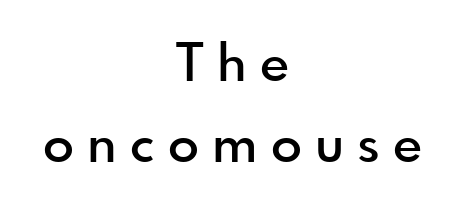
The image shows 51 px semibold sans-serif type, upright; set centered, normal line spacing (1.58x), unusually wide letter spacing (+0.26 em), not underlined; a small x-height.
